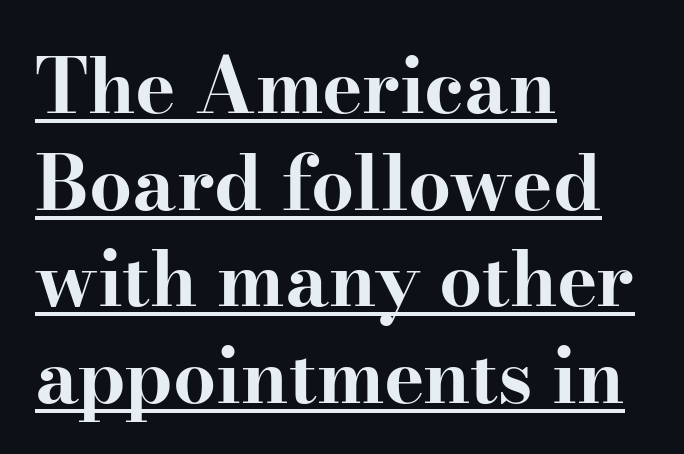
The image shows 76 px bold, wide serif type, upright; set left-aligned, normal line spacing (1.27x), normal letter spacing, underlined; high stroke contrast and a small x-height.
